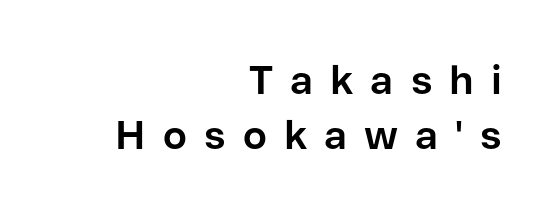
Each row of text sits above clean, open space. Character widths vary here, with narrow letters taking less room than wide ones. Its strokes are broad and dark, the hallmark of bold type. The letterforms stand isolated, each surrounded by extra space. You can tell from the bare stems that sans-serif type was used. Normally led — the rows are evenly, conventionally spaced.
